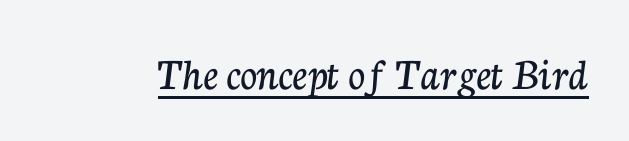
{"serif": "yes", "width": "normal", "stroke_contrast": "low", "x_height": "medium", "monospaced": "no", "underline": "yes", "letter_spacing": "normal", "letter_spacing_em": 0.0, "glyph_px": 46}
